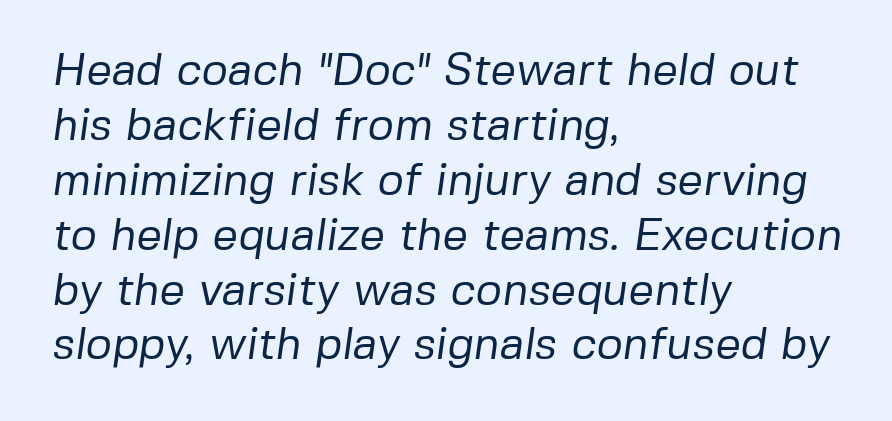
Q: Is the text bold? A: No.
Q: Is the typeface a serif or a sans-serif typeface? A: Sans-serif.
Q: Is the text underlined? A: No.
Q: How is the paragraph aligned? A: Left-aligned.
Q: Is the spacing between letters normal or unusually wide? A: Normal.
Q: Width (condensed, normal, or wide)? A: Normal.
Q: Stroke contrast? A: Low.
Q: x-height? A: Medium.
Q: Monospaced? A: No.
